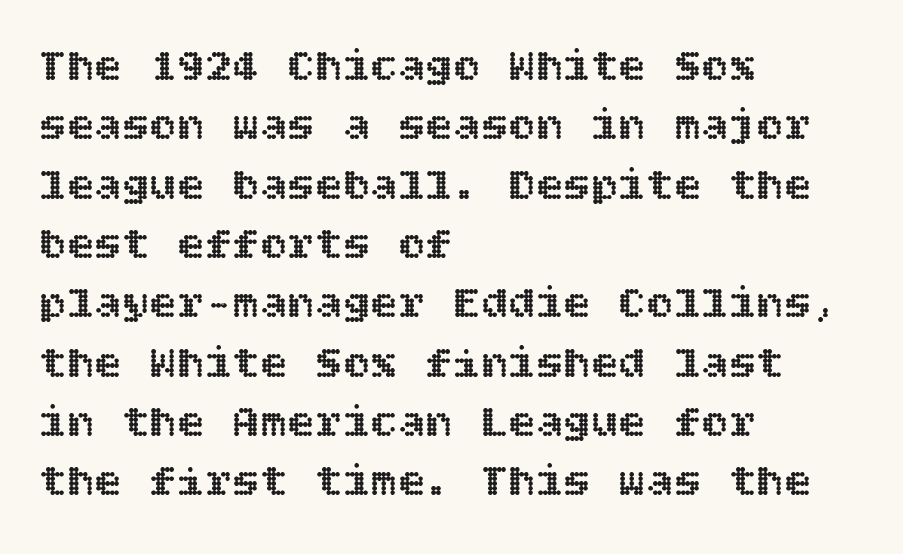
Is the letter spacing exaggerated? No — it looks like the ordinary default. Do the letters lean? They stand straight. Rule under the text: the space is simply empty. A normal amount of white space separates one row of letters from the next. If you drew a ruler down the left edge, every line would touch it.
